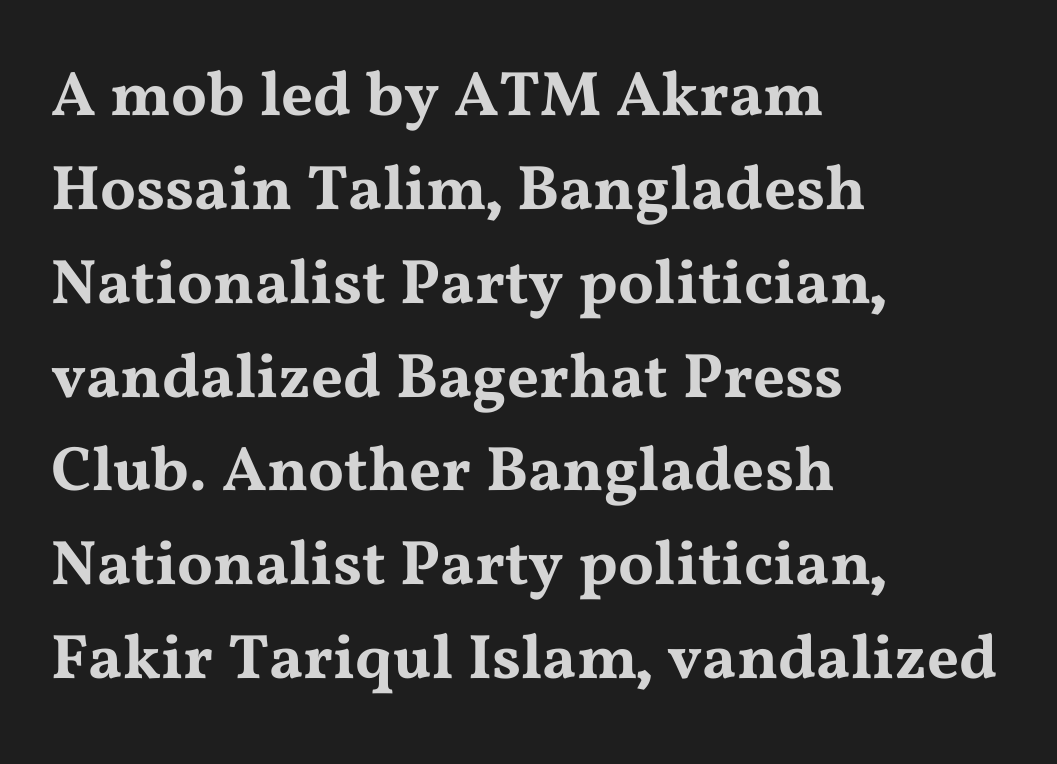
Q: Is the text italic (slanted)? A: No, it is upright.
Q: Is the typeface a serif or a sans-serif typeface? A: Serif.
Q: Is the text underlined? A: No.
Q: How is the paragraph aligned? A: Left-aligned.
Q: Is the spacing between letters normal or unusually wide? A: Normal.
Q: Is the spacing between lines tight, normal or loose? A: Normal.
Q: Width (condensed, normal, or wide)? A: Wide.
Q: Stroke contrast? A: Medium.
Q: x-height? A: Medium.
Q: Monospaced? A: No.
